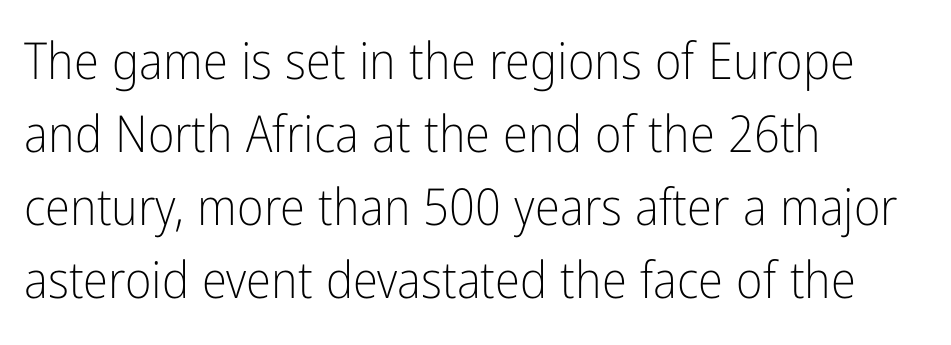
Line beginnings align vertically; line endings do not. You can tell it's not italic because the verticals are truly vertical. Nothing heavy about these letters — not bold at all. Summary of vertical rhythm: regular, with standard interline spacing.
